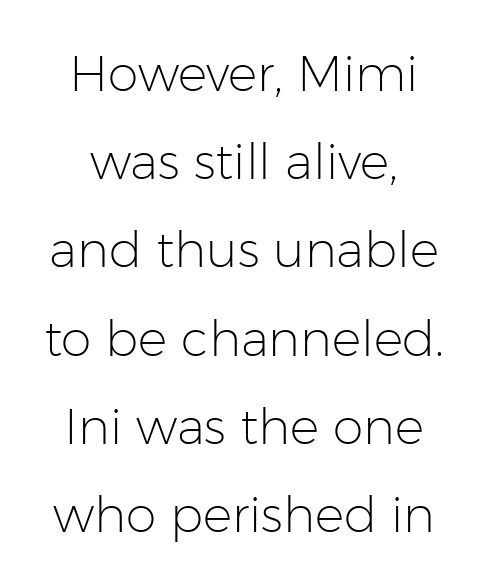
You could not count columns in this text — the font is proportionally spaced. Is this a sans? Yes — the strokes have no serifs. The strokes are not fattened; the text isn't bold. The space beneath each line is pristine and unruled. Spacing between characters is what you'd get straight out of the box. Is there any slant? The stems are plumb.
